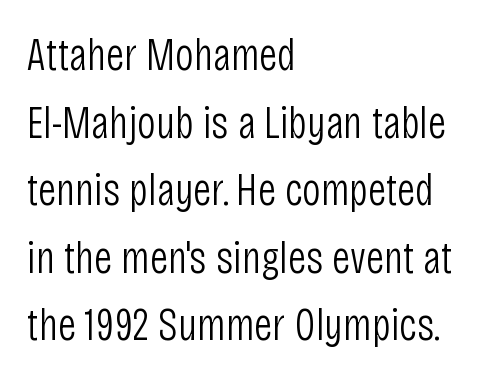
{"serif": "no", "italic": "no", "bold": "no", "weight": "light", "width": "condensed", "stroke_contrast": "low", "x_height": "large", "monospaced": "no", "underline": "no", "align": "left", "line_spacing": "normal", "line_spacing_ratio": 1.47, "letter_spacing": "normal", "letter_spacing_em": 0.0, "glyph_px": 46}
